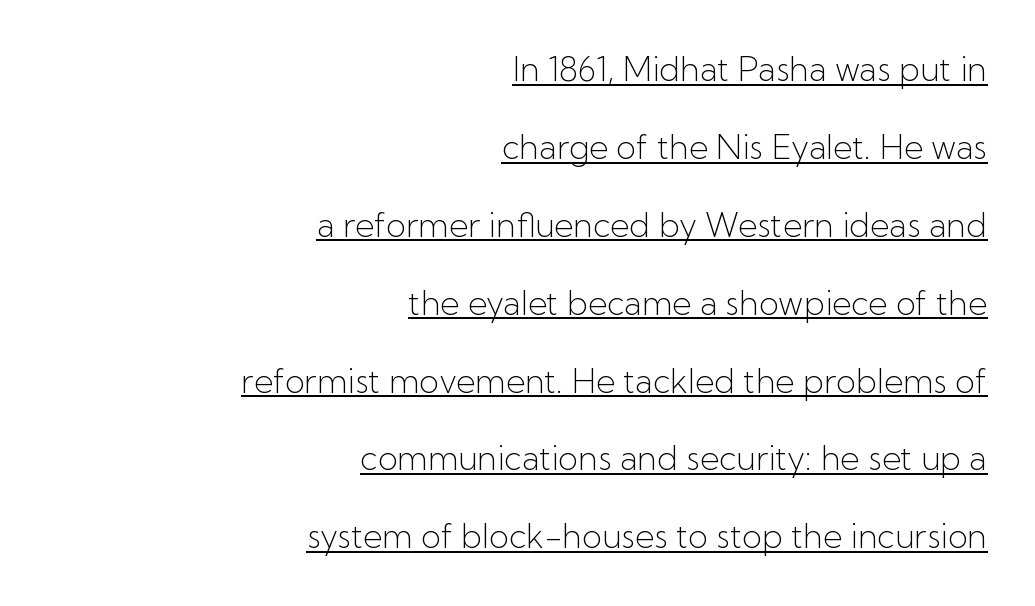
Looks like regular typesetting: each glyph gets only the width it needs. How are the letters spaced? Ordinarily, with no added tracking. The letters stand straight up with perfectly vertical stems. The typesetter chose a ragged-left arrangement here.
